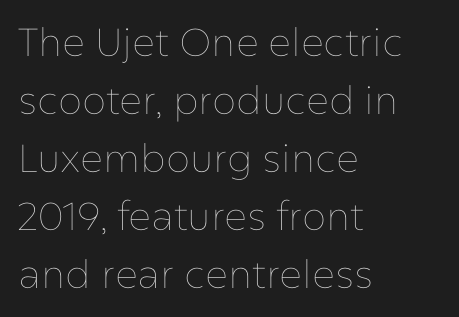
The image shows 39 px thin type, upright; set left-aligned, normal line spacing (1.49x), normal letter spacing, not underlined; low stroke contrast and a medium x-height.
